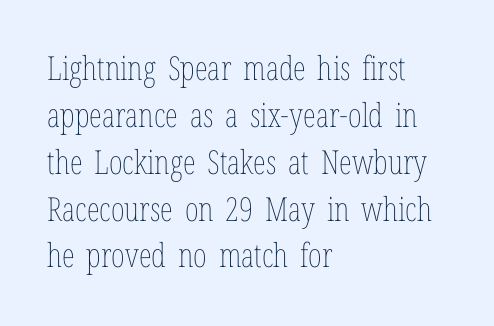
{"italic": "no", "bold": "no", "weight": "thin", "width": "condensed", "stroke_contrast": "low", "x_height": "medium", "monospaced": "no", "underline": "no", "align": "left", "line_spacing": "normal", "line_spacing_ratio": 1.42, "letter_spacing": "normal", "letter_spacing_em": 0.0, "glyph_px": 33}
